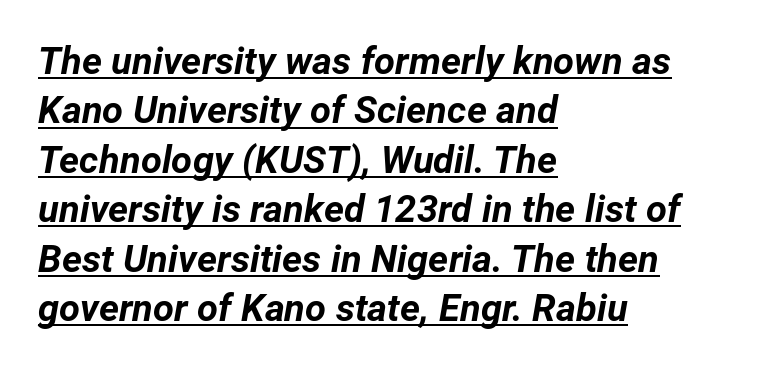
The image shows 38 px bold type, italic (leaning right); set left-aligned, normal line spacing (1.3x), normal letter spacing, underlined; low stroke contrast and a medium x-height.
